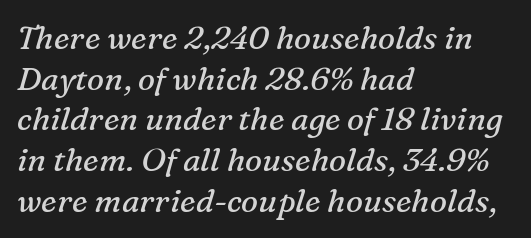
The image shows 32 px regular-weight serif type, italic (leaning right); set left-aligned, normal line spacing (1.27x), normal letter spacing, not underlined; medium stroke contrast and a medium x-height.
